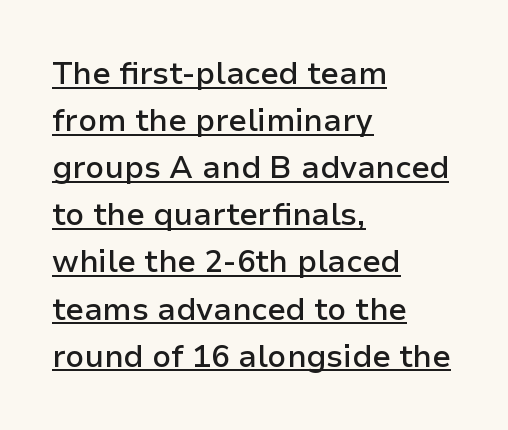
The line texture is even and compact thanks to regular tracking. Descenders here cross a horizontal rule under the line. Rendered with straight, roman letterforms. This sample has the flowing, uneven cadence of proportional lettering.
